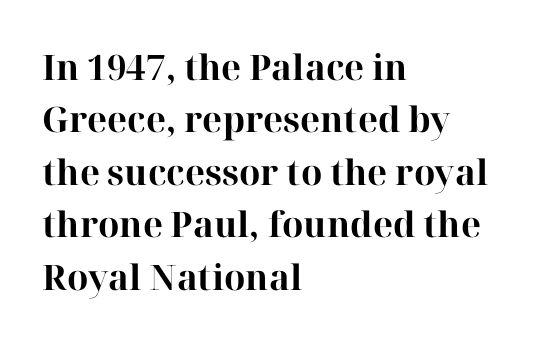
{"serif": "yes", "italic": "no", "bold": "yes", "weight": "bold", "width": "normal", "stroke_contrast": "high", "x_height": "medium", "monospaced": "no", "underline": "no", "align": "left", "line_spacing": "normal", "line_spacing_ratio": 1.5, "letter_spacing": "normal", "letter_spacing_em": 0.0, "glyph_px": 35}
